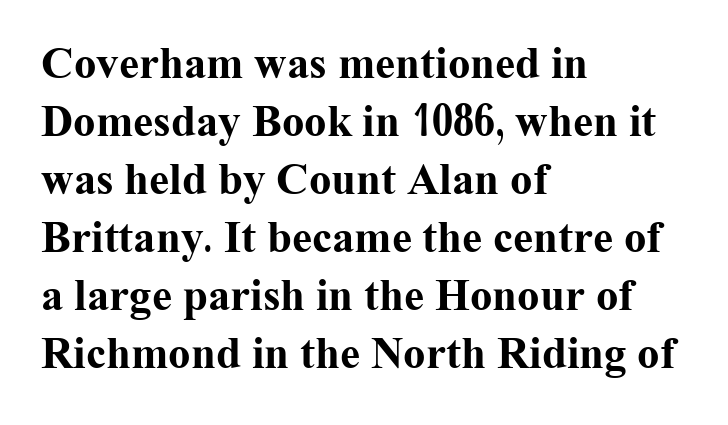
Nothing unusual about the tracking: characters are spaced as the font intends. Ordinary non-slanted type is in use. You can tell from the footed stems that serif type was used. These words are printed bold, with thick strokes throughout.
